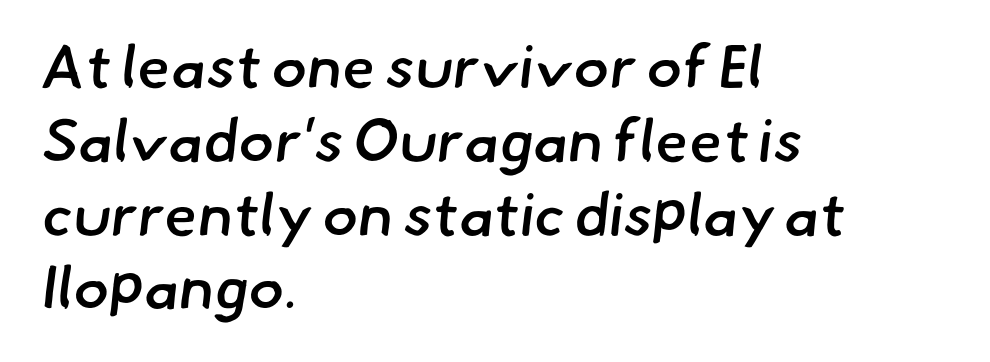
A somewhat darkened texture: the type is semibold rather than bold. Which margin do the lines hug? The left one — the right edge is uneven. Font category for this specimen: sans-serif. Caption: standard tracking, unaltered.
